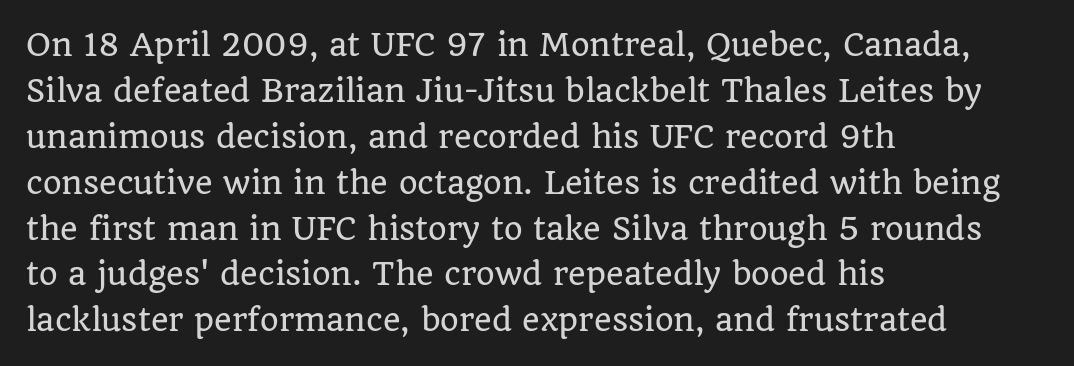
The image shows 30 px serif type, upright; set left-aligned, normal line spacing (1.53x), normal letter spacing, not underlined; low stroke contrast and a large x-height.
